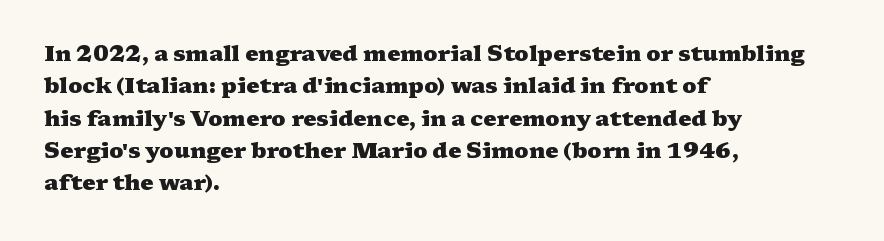
Q: Is the text bold? A: Yes.
Q: Is the text italic (slanted)? A: No, it is upright.
Q: Is the text underlined? A: No.
Q: How is the paragraph aligned? A: Left-aligned.
Q: Is the spacing between letters normal or unusually wide? A: Normal.
Q: Is the spacing between lines tight, normal or loose? A: Normal.
